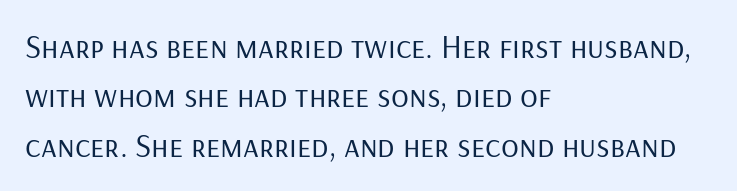
The image shows 33 px regular-weight sans-serif type, upright; set left-aligned, normal line spacing (1.5x), normal letter spacing, not underlined; low stroke contrast and a medium x-height.
